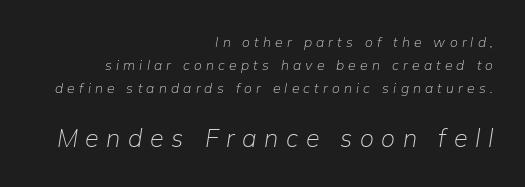
{"italic": "yes", "lean": "right", "slant_degrees": 9, "bold": "no", "underline": "no", "align": "right", "line_spacing": "normal", "line_spacing_ratio": 1.65, "letter_spacing": "wide", "letter_spacing_em": 0.3, "larger_block": "second", "size_ratio": 1.79, "glyph_px": 25}
